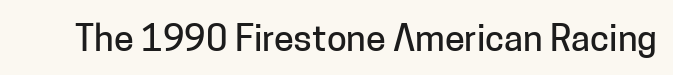
You could not count columns in this text — the font is proportionally spaced. This is roman type, the default non-slanted kind. Short note: letters normally spaced. Clear beneath every line of the passage. Font category for this specimen: sans-serif.
